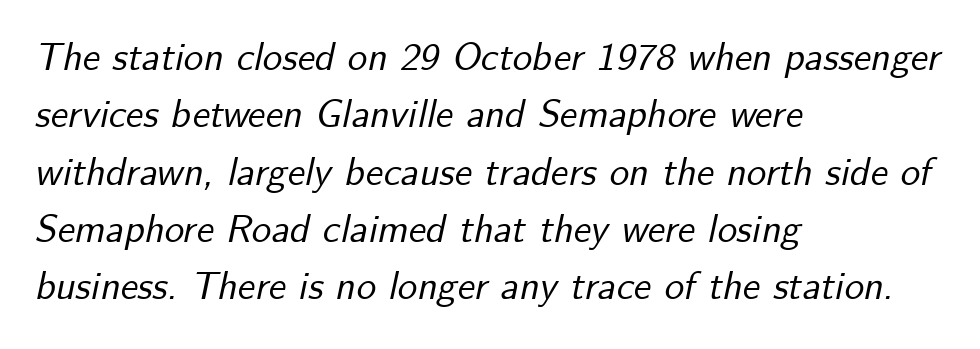
The image shows 39 px text type, italic (leaning right); set left-aligned, normal line spacing (1.47x), normal letter spacing, not underlined; low stroke contrast and a small x-height.
